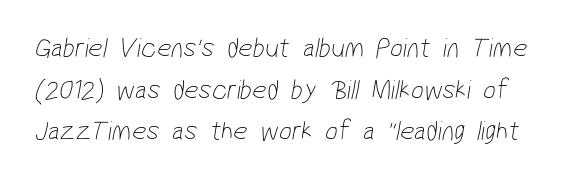
{"serif": "no", "bold": "no", "weight": "thin", "width": "condensed", "stroke_contrast": "low", "x_height": "medium", "monospaced": "no", "underline": "no", "line_spacing": "normal", "line_spacing_ratio": 1.49, "letter_spacing": "normal", "letter_spacing_em": 0.0, "glyph_px": 28}
